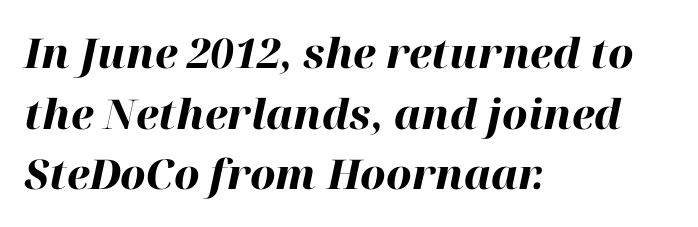
The image shows 41 px heavy type, italic (leaning right); set left-aligned, normal line spacing (1.48x), normal letter spacing, not underlined; high stroke contrast and a medium x-height.
